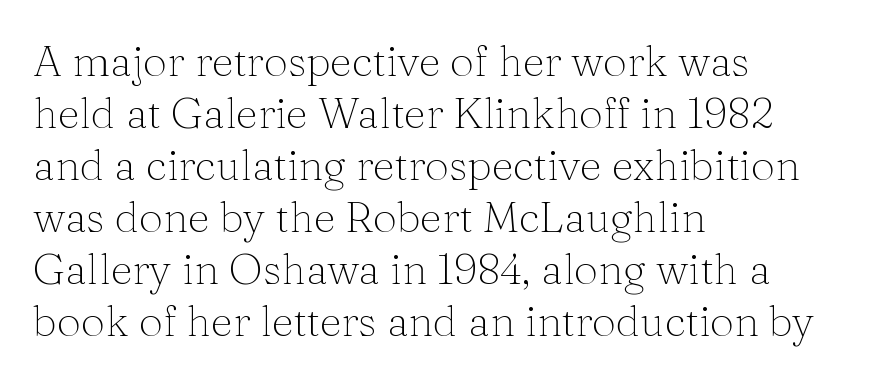
{"serif": "yes", "italic": "no", "bold": "no", "weight": "thin", "width": "normal", "stroke_contrast": "medium", "x_height": "medium", "monospaced": "no", "underline": "no", "align": "left", "line_spacing_ratio": 1.21, "letter_spacing": "normal", "letter_spacing_em": 0.0, "glyph_px": 43}
